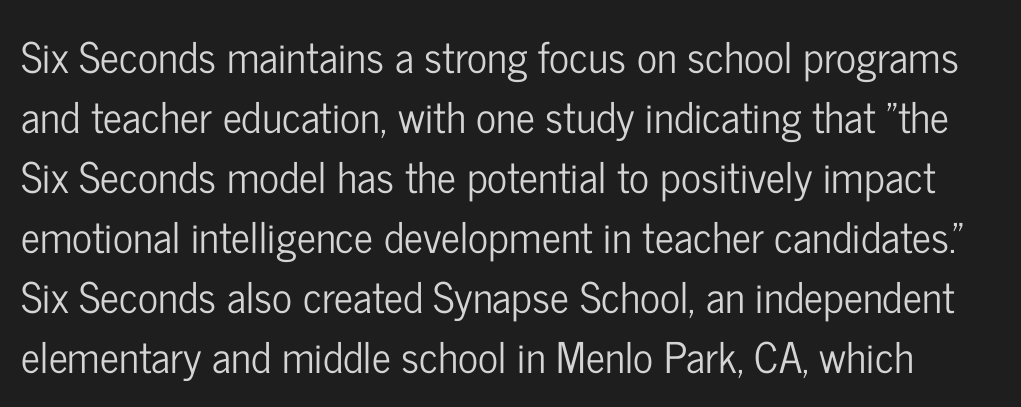
The image shows 42 px condensed sans-serif type, upright; set normal line spacing (1.43x), normal letter spacing, not underlined; low stroke contrast and a medium x-height.
